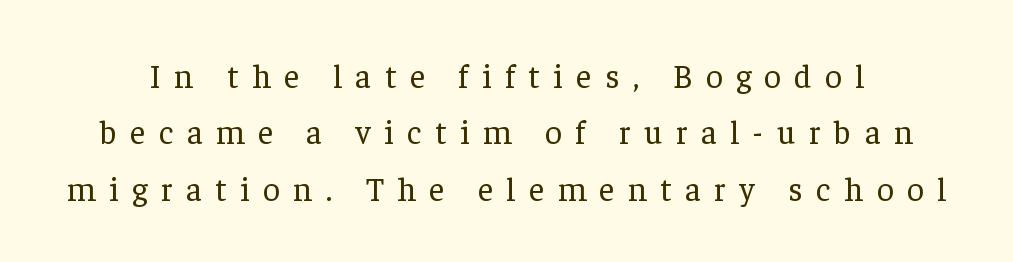
{"serif": "yes", "italic": "no", "bold": "no", "weight": "regular", "width": "normal", "stroke_contrast": "low", "x_height": "medium", "monospaced": "no", "underline": "no", "line_spacing_ratio": 1.71, "letter_spacing": "wide", "letter_spacing_em": 0.41, "glyph_px": 33}
